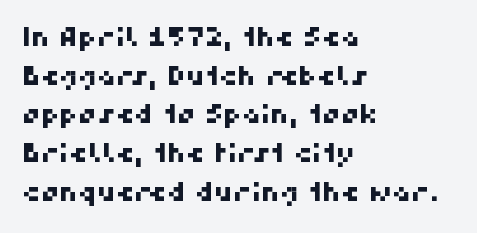
The image shows 26 px text type; set left-aligned, normal line spacing (1.49x), normal letter spacing, not underlined.
